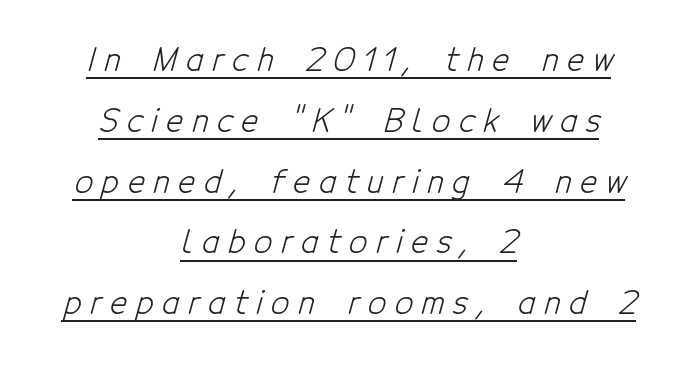
This rendering widens character spacing well past its baseline value. The weight tops out at a normal text grade. Looks like regular typesetting: each glyph gets only the width it needs. These lines are composed in type without serifs. The rendering positions every line midway between the sides. This block would shrink considerably if given ordinary leading; it's expanded now.
